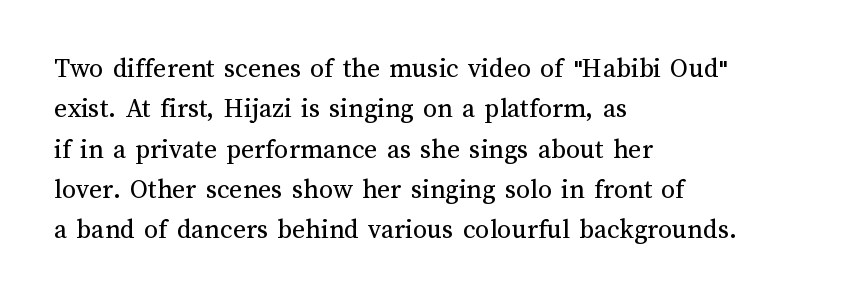
Nothing unusual about the tracking: characters are spaced as the font intends. Heaviness? Minimal to ordinary, like unemphasized prose. Horizontal alignment here is leftward, the default for most running prose. Posture: straight, roman, zero tilt. Anything drawn beneath the words? Only blank space. The designer left line spacing at the default.
